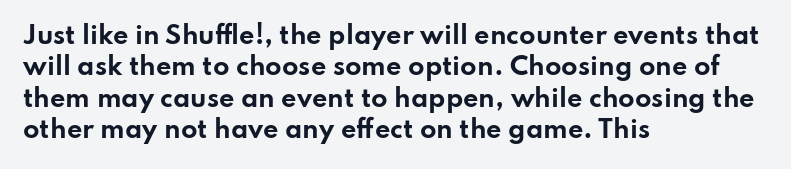
Caption: standard tracking, unaltered. In CSS terms this would be text-align: left. Unlike italic type, these characters show no tilt at all. A dark, heavy texture on the line: the type is bold.
